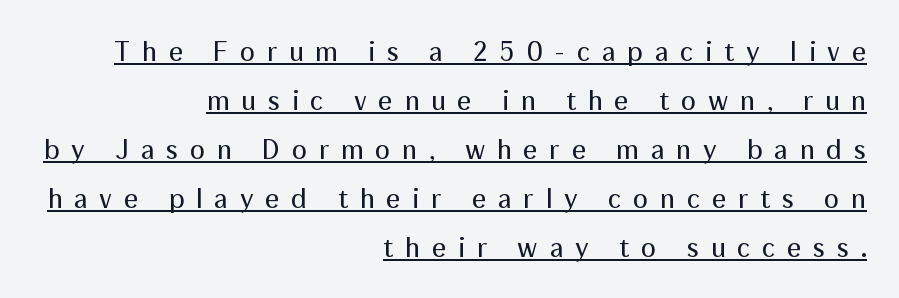
{"serif": "no", "italic": "no", "bold": "no", "weight": "regular", "width": "normal", "stroke_contrast": "medium", "x_height": "medium", "monospaced": "no", "underline": "yes", "align": "right", "line_spacing_ratio": 1.75, "letter_spacing": "wide", "letter_spacing_em": 0.42, "glyph_px": 28}
